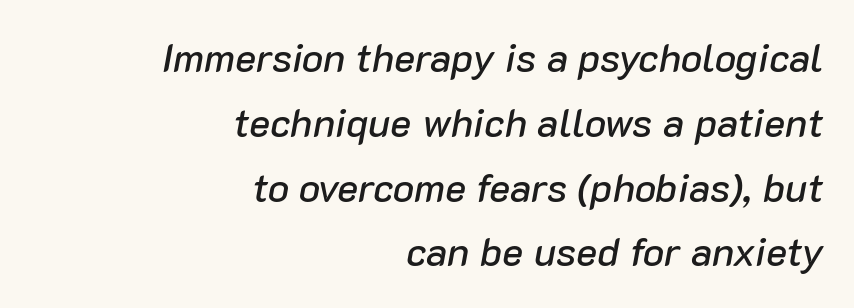
{"italic": "yes", "lean": "right", "slant_degrees": 10, "width": "normal", "stroke_contrast": "low", "x_height": "medium", "monospaced": "no", "underline": "no", "align": "right", "line_spacing": "normal", "line_spacing_ratio": 1.62, "letter_spacing": "normal", "letter_spacing_em": 0.0, "glyph_px": 40}
